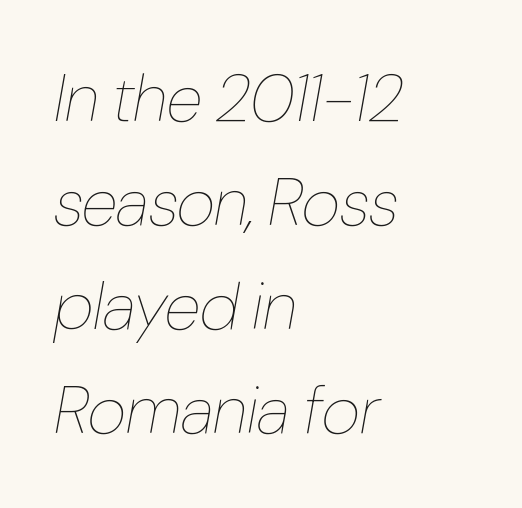
Q: Is the text bold? A: No.
Q: Is the text italic (slanted)? A: Yes, it leans right by about 10 degrees.
Q: Is the text underlined? A: No.
Q: How is the paragraph aligned? A: Left-aligned.
Q: Is the spacing between letters normal or unusually wide? A: Normal.
Q: Is the spacing between lines tight, normal or loose? A: Normal.
Q: Width (condensed, normal, or wide)? A: Condensed.
Q: Stroke contrast? A: Low.
Q: x-height? A: Medium.
Q: Monospaced? A: No.
